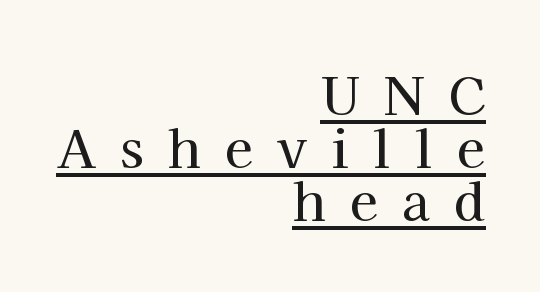
The image shows 51 px serif type, upright; set right-aligned, tight line spacing (1.04x), unusually wide letter spacing (+0.48 em), underlined; high stroke contrast and a medium x-height.
